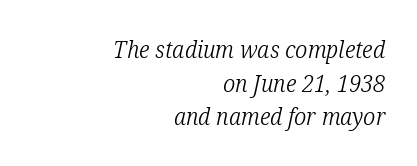
The image shows 24 px text type, italic (leaning right); set right-aligned, normal line spacing (1.4x), normal letter spacing, not underlined.
